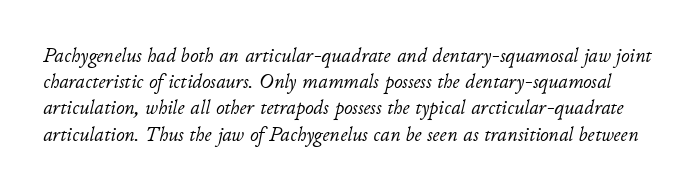
Q: Is the text bold? A: No.
Q: Is the text italic (slanted)? A: Yes, it leans right by about 11 degrees.
Q: Is the text underlined? A: No.
Q: Is the spacing between letters normal or unusually wide? A: Normal.
Q: Is the spacing between lines tight, normal or loose? A: Normal.
